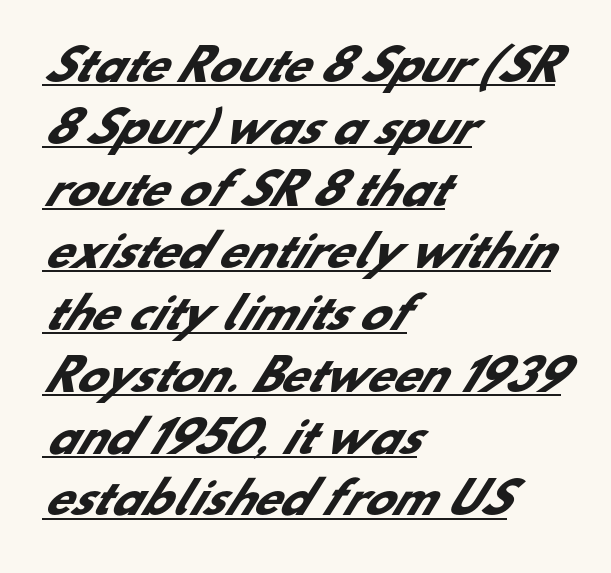
The image shows 43 px heavy sans-serif type; set left-aligned, normal line spacing (1.44x), normal letter spacing, underlined; low stroke contrast and a small x-height.
